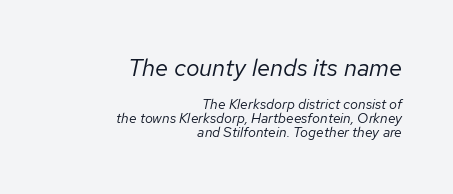
{"italic": "yes", "lean": "right", "slant_degrees": 12, "bold": "no", "underline": "no", "align": "right", "line_spacing": "tight", "line_spacing_ratio": 1.0, "letter_spacing": "normal", "letter_spacing_em": 0.0, "larger_block": "first", "size_ratio": 1.71, "glyph_px": 24}
